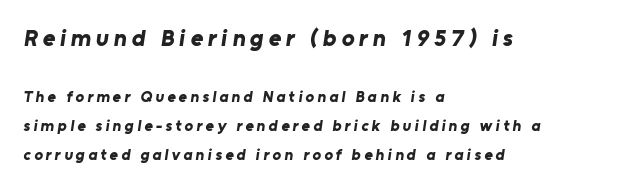
Larger block? The one above; the one below is distinctly smaller. Typographic density is high because the face is bold. The passage shown is not underscored anywhere. The horizontal fit of the characters is loose and conspicuously gappy.
